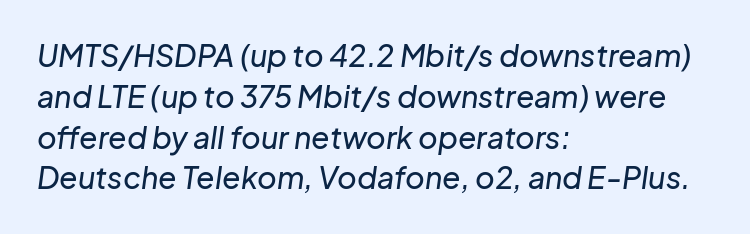
The paragraph has a hard left edge and a soft right edge. Words float on clear page, feet unadorned. These lines are rendered in a variable-pitch font. These lines keep a tight, regular rhythm from letter to letter.
